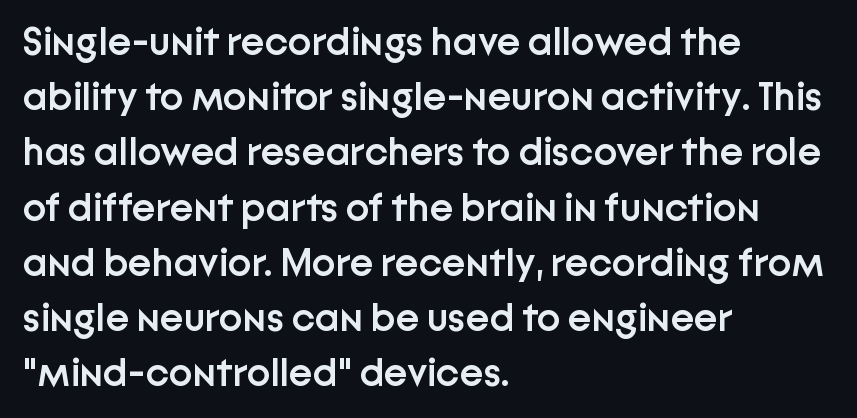
The paragraph has a hard left edge and a soft right edge. Set as a demibold, roughly 600 on the weight scale. You can tell it's not italic because the verticals are truly vertical. Each word holds together tightly as a unit, with standard inter-letter gaps.
